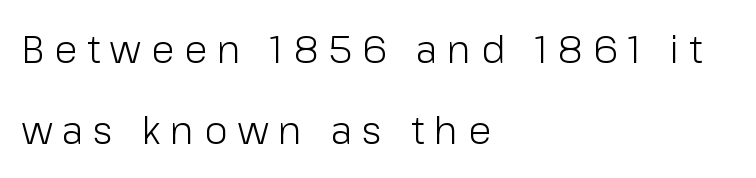
The image shows 38 px light sans-serif type, upright; set left-aligned, loose line spacing (2.14x), unusually wide letter spacing (+0.26 em), not underlined; low stroke contrast and a medium x-height.
